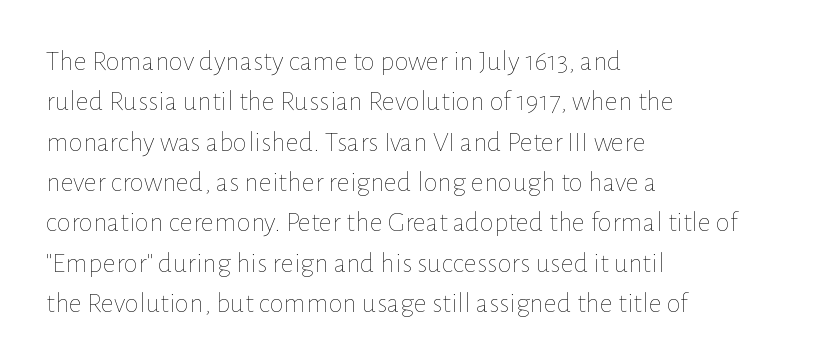
Each stroke keeps to a modest, everyday thickness or less. The passage shown stacks its lines at a standard gap. Honestly, the letter spacing is just normal — you wouldn't notice it. This is roman type, the default non-slanted kind. Check under the words: just untouched page.
